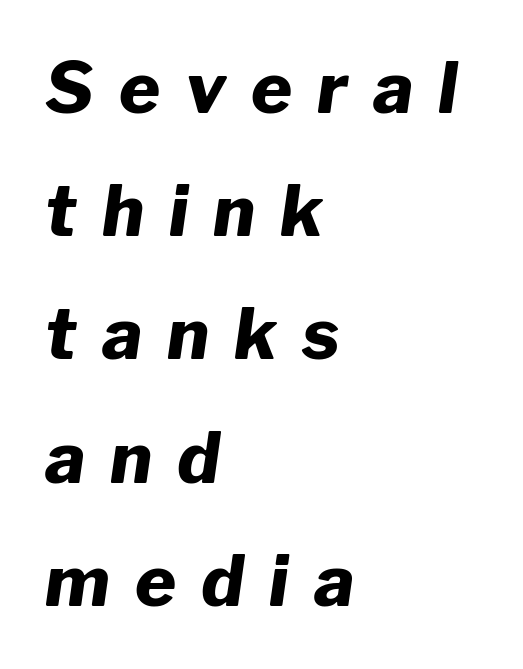
{"italic": "yes", "lean": "right", "slant_degrees": 8, "bold": "yes", "weight": "heavy", "width": "normal", "stroke_contrast": "low", "x_height": "medium", "monospaced": "no", "underline": "no", "align": "left", "line_spacing_ratio": 1.76, "letter_spacing": "wide", "letter_spacing_em": 0.36, "glyph_px": 70}
